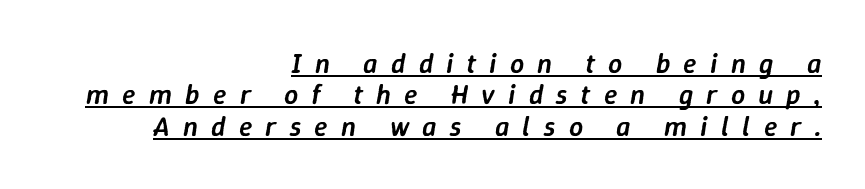
Q: Is the text bold? A: Semi-bold.
Q: Is the text italic (slanted)? A: Yes, it leans right by about 9 degrees.
Q: Is the text underlined? A: Yes.
Q: How is the paragraph aligned? A: Right-aligned.
Q: Is the spacing between letters normal or unusually wide? A: Unusually wide.
Q: Is the spacing between lines tight, normal or loose? A: Tight.
Q: Width (condensed, normal, or wide)? A: Normal.
Q: Stroke contrast? A: Low.
Q: x-height? A: Medium.
Q: Monospaced? A: No.
